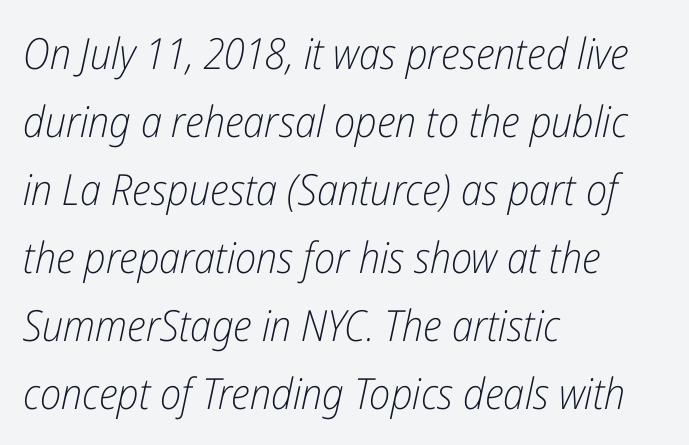
{"italic": "yes", "lean": "right", "slant_degrees": 12, "bold": "no", "weight": "light", "width": "condensed", "stroke_contrast": "low", "x_height": "medium", "monospaced": "no", "underline": "no", "align": "left", "line_spacing": "normal", "line_spacing_ratio": 1.58, "letter_spacing": "normal", "letter_spacing_em": 0.0, "glyph_px": 43}
